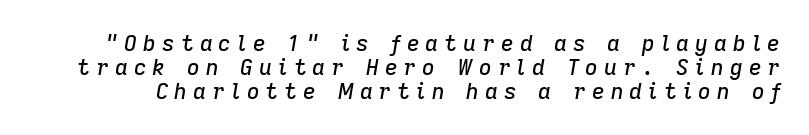
Honestly, the rows look squashed on top of each other. If you drew a line through each stem, it would be angled. Descender tails drop into unmarked territory. Spacing between characters has been opened up far beyond the box default.
